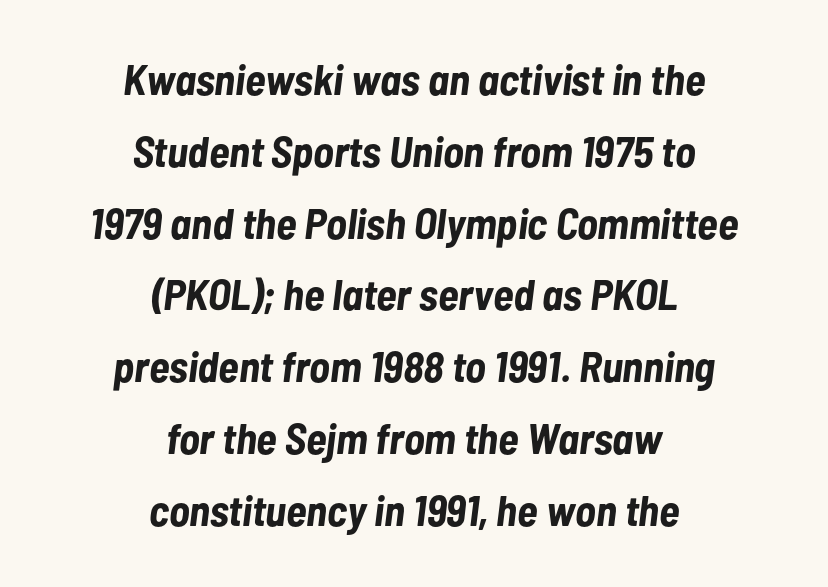
The image shows 43 px bold, condensed type, italic (leaning right); set centered, normal line spacing (1.67x), normal letter spacing, not underlined; low stroke contrast and a medium x-height.
